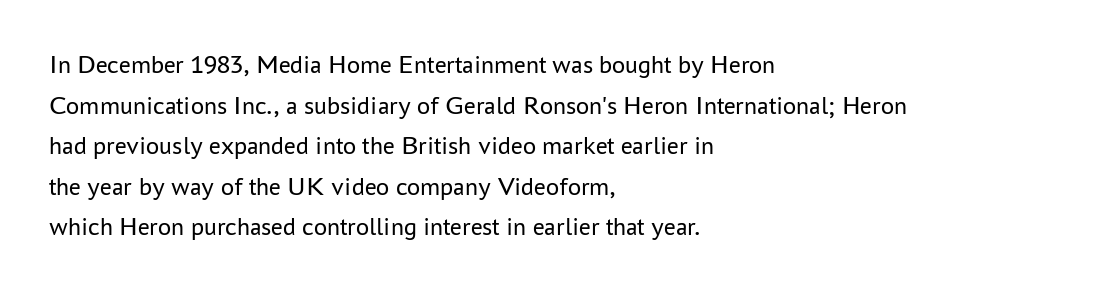
Q: Is the text bold? A: No.
Q: Is the text italic (slanted)? A: No, it is upright.
Q: Is the text underlined? A: No.
Q: How is the paragraph aligned? A: Left-aligned.
Q: Is the spacing between letters normal or unusually wide? A: Normal.
Q: Is the spacing between lines tight, normal or loose? A: Normal.
